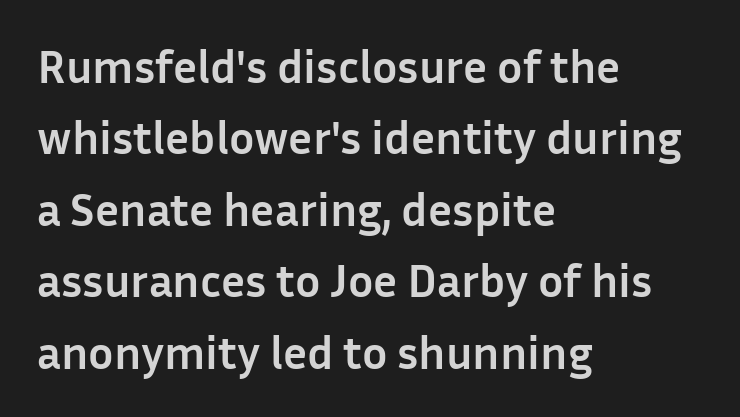
The image shows 47 px semibold sans-serif type, upright; set left-aligned, normal line spacing (1.52x), normal letter spacing, not underlined; low stroke contrast and a medium x-height.
